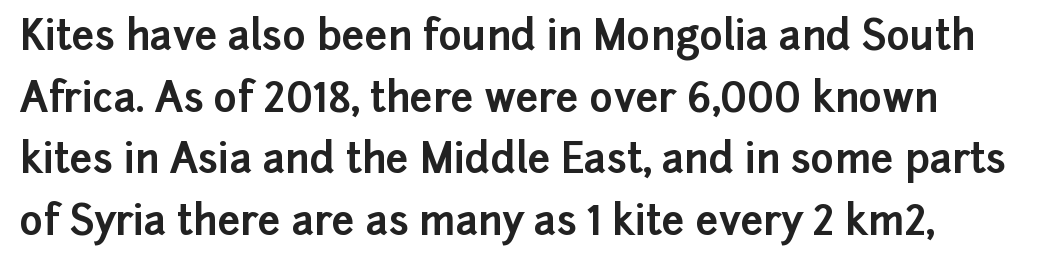
Q: Is the text bold? A: Yes.
Q: Is the text italic (slanted)? A: No, it is upright.
Q: Is the typeface a serif or a sans-serif typeface? A: Sans-serif.
Q: Is the text underlined? A: No.
Q: Is the spacing between letters normal or unusually wide? A: Normal.
Q: Is the spacing between lines tight, normal or loose? A: Normal.
Q: Width (condensed, normal, or wide)? A: Normal.
Q: Stroke contrast? A: Low.
Q: x-height? A: Medium.
Q: Monospaced? A: No.
